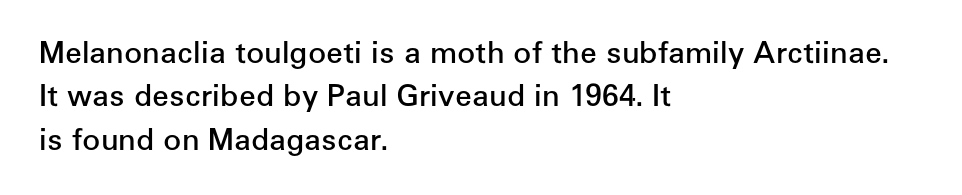
Words float on clear page, feet unadorned. The ragged edge is on the right, which tells us the setting is flush left. The glyphs have the mass of a demibold cut, below bold. The space between consecutive lines is moderate. You could not count columns in this text — the font is proportionally spaced. A sans-serif font was chosen for this passage.
